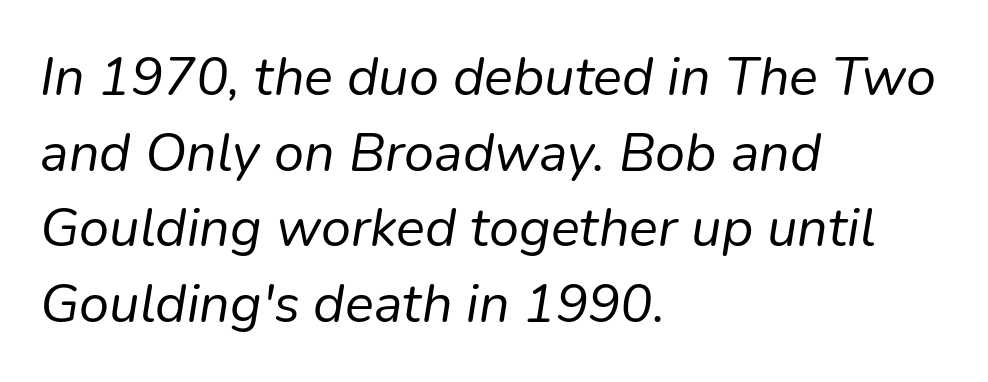
Does the copy run flush right? No — it runs flush left. Honestly, the row spacing looks completely unremarkable. Caption: standard tracking, unaltered. The rendering uses natural spacing where letterforms have individual widths. Quick note: italic.
